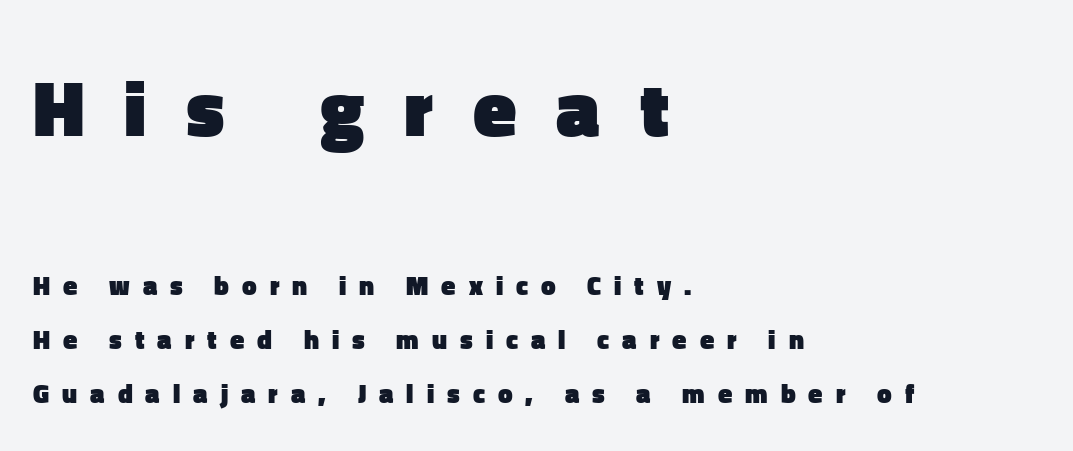
The image shows 79 px heavy sans-serif type, upright; set left-aligned, loose line spacing (2.08x), unusually wide letter spacing (+0.5 em), not underlined; the first (top) block is 3.04x larger; low stroke contrast and a medium x-height.
